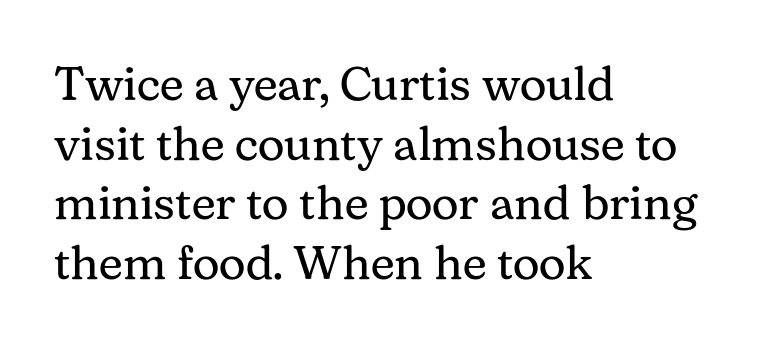
Q: Is the text bold? A: No.
Q: Is the text italic (slanted)? A: No, it is upright.
Q: Is the typeface a serif or a sans-serif typeface? A: Serif.
Q: Is the text underlined? A: No.
Q: How is the paragraph aligned? A: Left-aligned.
Q: Is the spacing between letters normal or unusually wide? A: Normal.
Q: Is the spacing between lines tight, normal or loose? A: Normal.
Q: Width (condensed, normal, or wide)? A: Normal.
Q: Stroke contrast? A: Medium.
Q: x-height? A: Medium.
Q: Monospaced? A: No.
